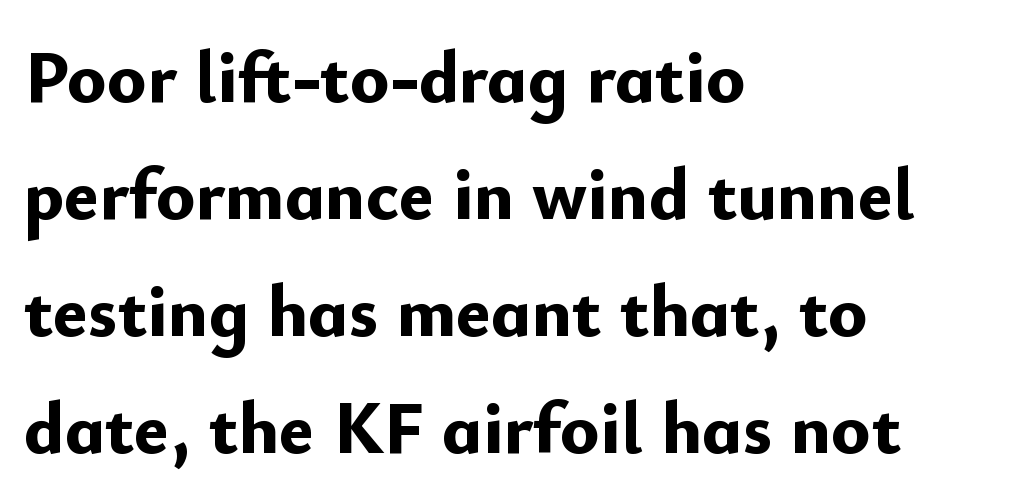
{"serif": "no", "italic": "no", "bold": "yes", "weight": "bold", "width": "normal", "stroke_contrast": "low", "x_height": "small", "monospaced": "no", "underline": "no", "align": "left", "line_spacing": "normal", "line_spacing_ratio": 1.58, "letter_spacing": "normal", "letter_spacing_em": 0.0, "glyph_px": 74}
